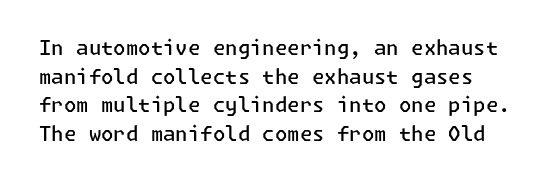
The image shows 20 px text type, upright; set normal line spacing (1.43x), normal letter spacing, not underlined.
